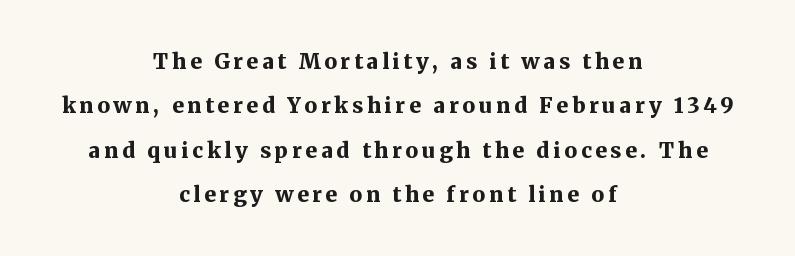
Both edges are ragged and mirror each other, which tells us the setting is centered. Whoever set this chose breathing room over compactness in the vertical rhythm. Set as a true bold cut, around the 700 mark. A bare baseline throughout the passage. The lettering holds an erect, upright posture throughout.
